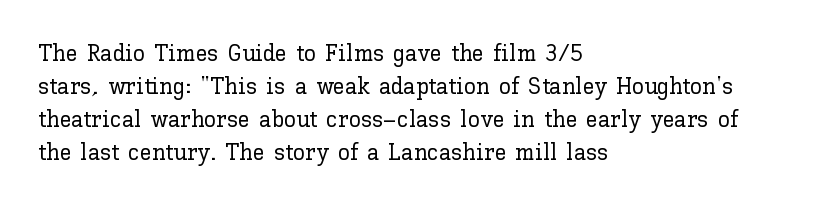
The image shows 24 px text type, upright; set left-aligned, normal line spacing (1.37x), normal letter spacing, not underlined.
